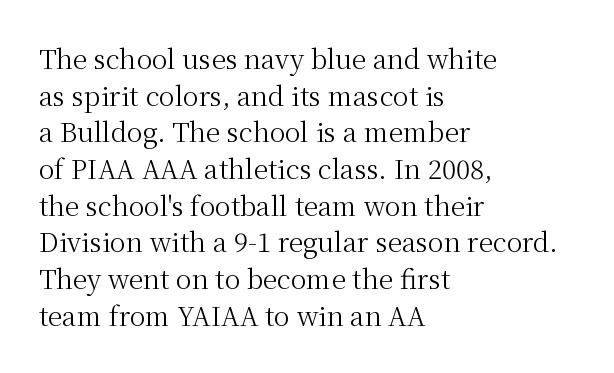
In CSS terms this would be text-align: left. The words here are not underlined. The font is comparable to plain body text, perhaps lighter. Every character sits straight up, as roman type does. The vertical gap from one line to the next is medium. Compared with typical body copy, the letter spacing here is the same.
